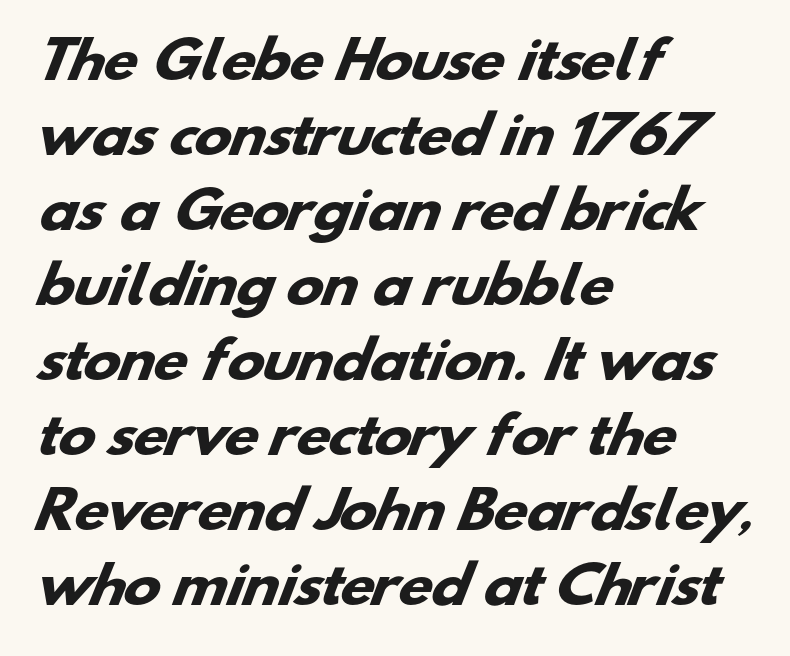
Q: Is the text bold? A: Yes.
Q: Is the typeface a serif or a sans-serif typeface? A: Sans-serif.
Q: Is the text underlined? A: No.
Q: How is the paragraph aligned? A: Left-aligned.
Q: Is the spacing between letters normal or unusually wide? A: Normal.
Q: Is the spacing between lines tight, normal or loose? A: Normal.
Q: Width (condensed, normal, or wide)? A: Wide.
Q: Stroke contrast? A: Low.
Q: x-height? A: Small.
Q: Monospaced? A: No.
